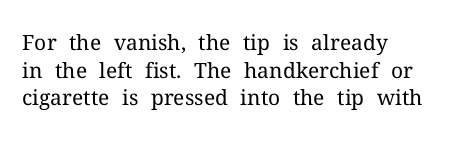
Every stem runs plumb, perpendicular to the baseline. Leftover space on each line is placed entirely after the last word. Check the space under the baseline: it is left empty. This reads as an unemphasized weight, regular at the heaviest. Caption: standard tracking, unaltered.
